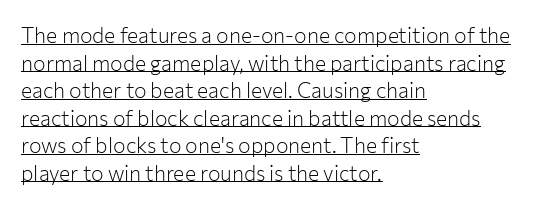
Here the glyphs are tracked normally, forming tight word shapes. This is underlined copy, the kind a proofreader might mark for attention. Posture: vertical. Notice how the passage keeps a crisp vertical edge on the left only.
